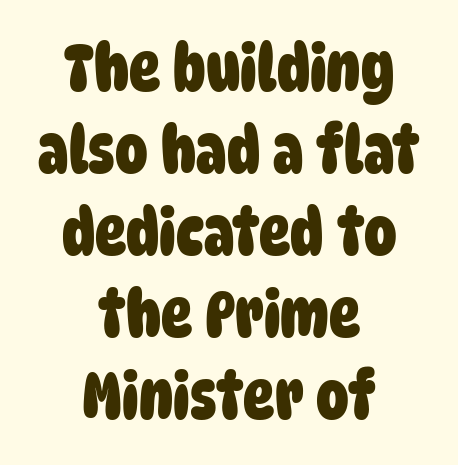
Q: Is the text bold? A: Yes.
Q: Is the typeface a serif or a sans-serif typeface? A: Sans-serif.
Q: Is the text underlined? A: No.
Q: How is the paragraph aligned? A: Centered.
Q: Is the spacing between letters normal or unusually wide? A: Normal.
Q: Is the spacing between lines tight, normal or loose? A: Normal.
Q: Width (condensed, normal, or wide)? A: Condensed.
Q: Stroke contrast? A: Low.
Q: x-height? A: Large.
Q: Monospaced? A: No.
